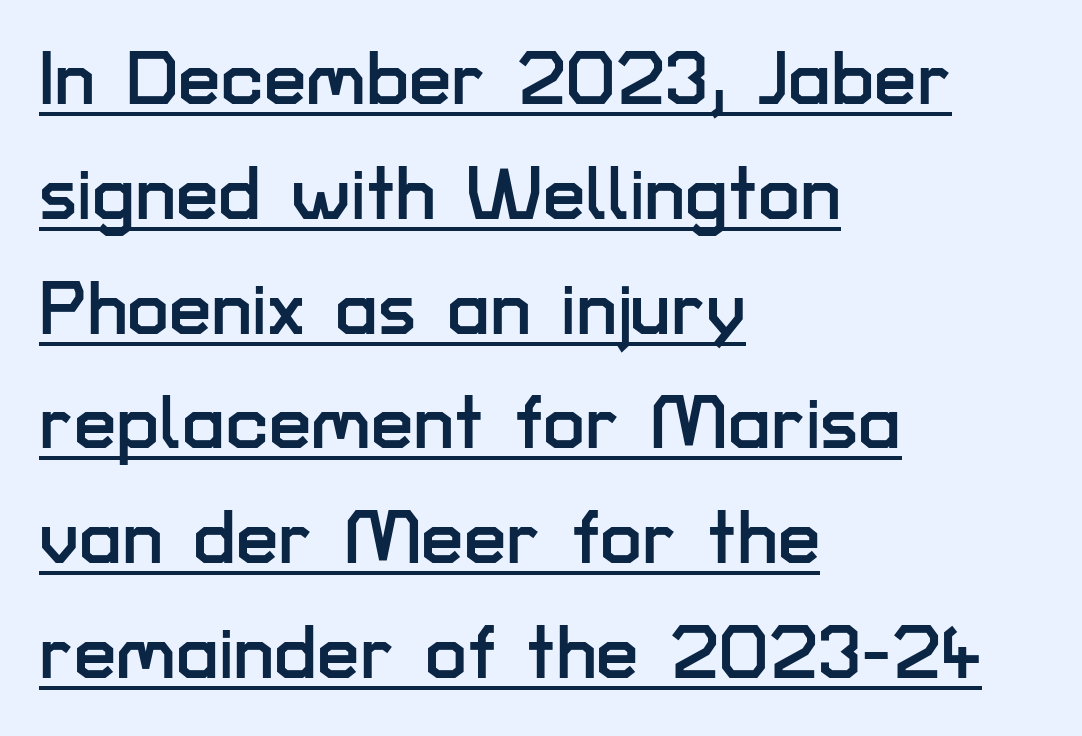
The image shows 76 px sans-serif type, upright; set left-aligned, normal line spacing (1.51x), normal letter spacing, underlined; low stroke contrast and a medium x-height.
